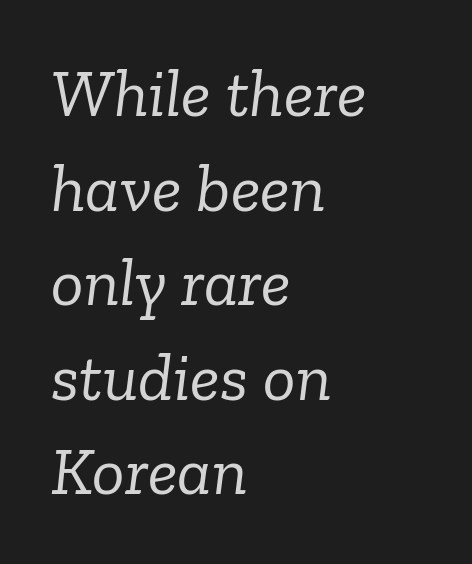
Q: Is the text bold? A: No.
Q: Is the text italic (slanted)? A: Yes, it leans right by about 6 degrees.
Q: Is the typeface a serif or a sans-serif typeface? A: Serif.
Q: Is the text underlined? A: No.
Q: How is the paragraph aligned? A: Left-aligned.
Q: Is the spacing between letters normal or unusually wide? A: Normal.
Q: Is the spacing between lines tight, normal or loose? A: Normal.
Q: Width (condensed, normal, or wide)? A: Normal.
Q: Stroke contrast? A: Low.
Q: x-height? A: Medium.
Q: Monospaced? A: No.
